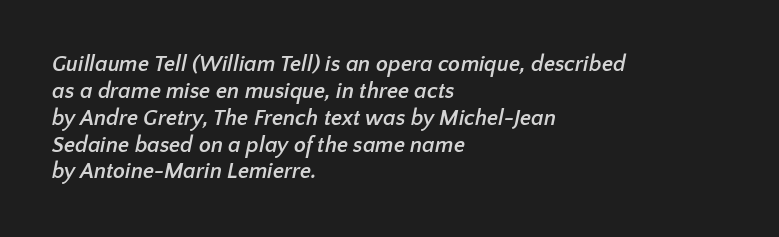
The image shows 22 px bold type; set left-aligned, line spacing 1.22x, normal letter spacing, not underlined.
